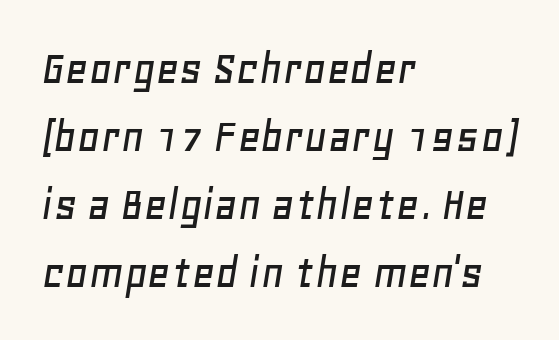
The image shows 50 px text type, italic (leaning right); set left-aligned, normal line spacing (1.36x), normal letter spacing, not underlined; low stroke contrast and a large x-height.
